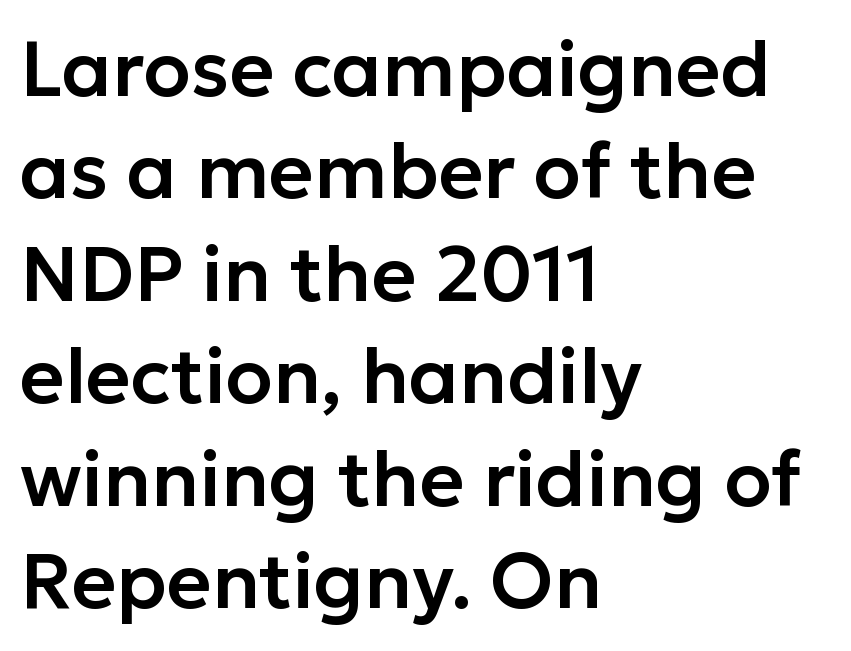
{"serif": "no", "italic": "no", "width": "normal", "stroke_contrast": "low", "x_height": "medium", "monospaced": "no", "underline": "no", "align": "left", "line_spacing": "normal", "line_spacing_ratio": 1.33, "letter_spacing": "normal", "letter_spacing_em": 0.0, "glyph_px": 77}
